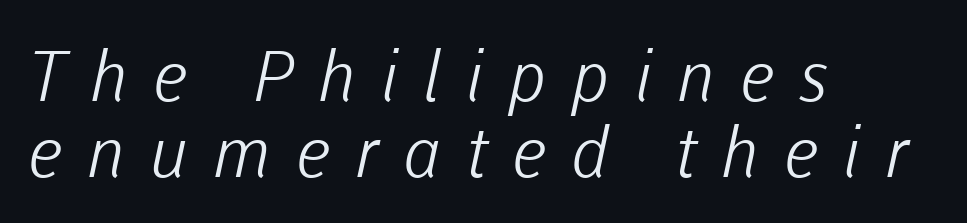
{"serif": "no", "bold": "no", "weight": "light", "width": "normal", "stroke_contrast": "low", "x_height": "medium", "monospaced": "no", "underline": "no", "align": "left", "line_spacing": "tight", "line_spacing_ratio": 1.08, "letter_spacing": "wide", "letter_spacing_em": 0.35, "glyph_px": 70}
